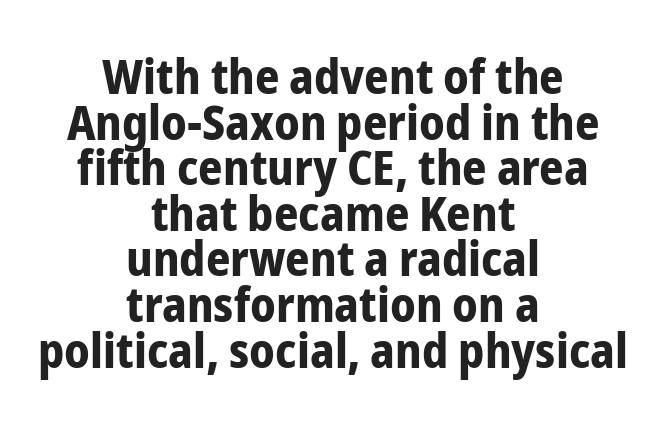
The image shows 48 px bold, condensed sans-serif type, upright; set centered, tight line spacing (0.95x), normal letter spacing, not underlined; low stroke contrast and a medium x-height.
